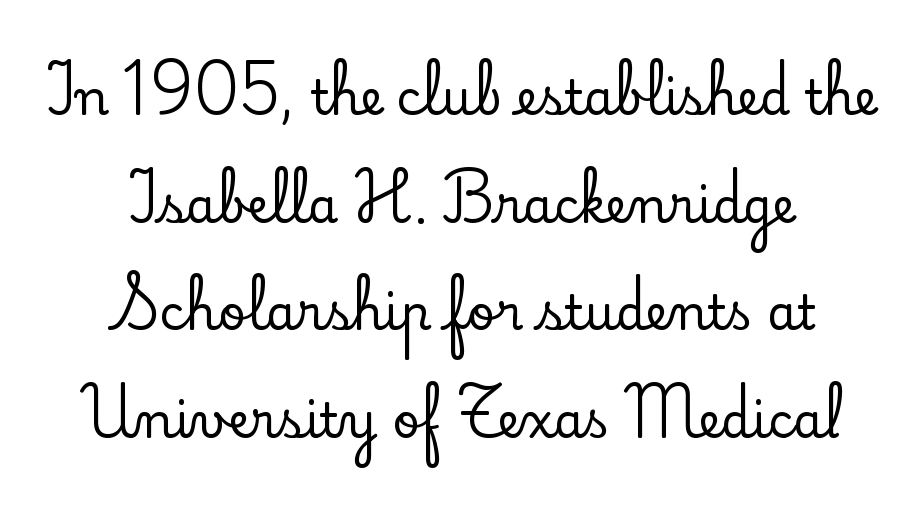
Q: Is the text italic (slanted)? A: No, it is upright.
Q: Is the typeface a serif or a sans-serif typeface? A: Serif.
Q: Is the text underlined? A: No.
Q: How is the paragraph aligned? A: Centered.
Q: Is the spacing between letters normal or unusually wide? A: Normal.
Q: Is the spacing between lines tight, normal or loose? A: Loose.
Q: Width (condensed, normal, or wide)? A: Normal.
Q: Stroke contrast? A: Low.
Q: x-height? A: Small.
Q: Monospaced? A: No.
